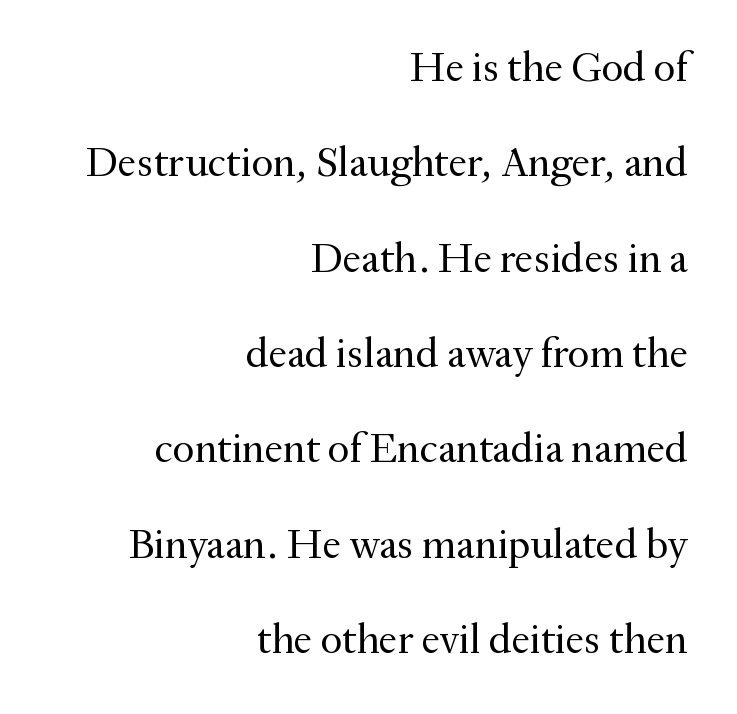
Q: Is the text bold? A: No.
Q: Is the text italic (slanted)? A: No, it is upright.
Q: Is the typeface a serif or a sans-serif typeface? A: Serif.
Q: Is the text underlined? A: No.
Q: How is the paragraph aligned? A: Right-aligned.
Q: Is the spacing between letters normal or unusually wide? A: Normal.
Q: Is the spacing between lines tight, normal or loose? A: Loose.
Q: Width (condensed, normal, or wide)? A: Normal.
Q: Stroke contrast? A: Medium.
Q: x-height? A: Small.
Q: Monospaced? A: No.
